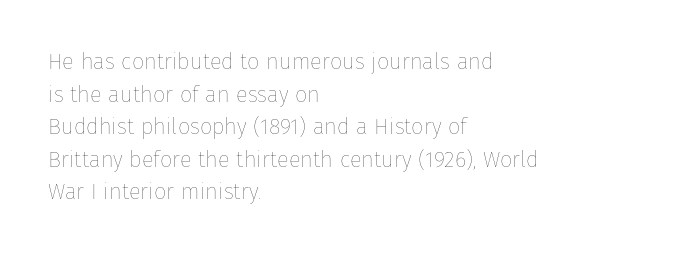
{"italic": "no", "bold": "no", "underline": "no", "align": "left", "line_spacing": "normal", "line_spacing_ratio": 1.48, "letter_spacing": "normal", "letter_spacing_em": 0.0, "glyph_px": 22}
